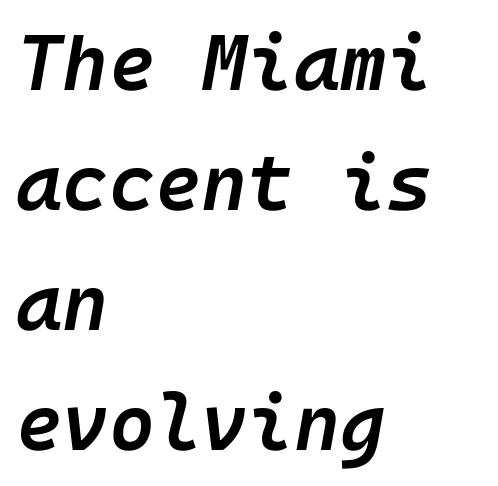
The image shows 79 px semibold type, italic (leaning right); set left-aligned, normal line spacing (1.52x), normal letter spacing, not underlined; low stroke contrast and a medium x-height.
